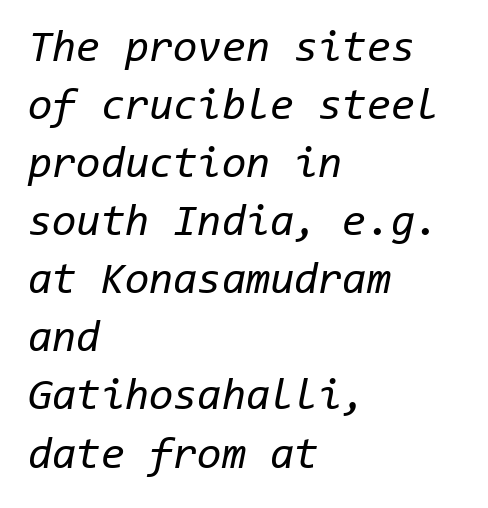
Each new line begins a customary step beneath the previous one. The specimen omits any rule beneath the text block's lines. The paragraph shown leans on its left margin. The letterforms sit shoulder to shoulder at normal distance. This sample has the even, mechanical cadence of fixed-width lettering. The font is comparable to plain body text, perhaps lighter.
